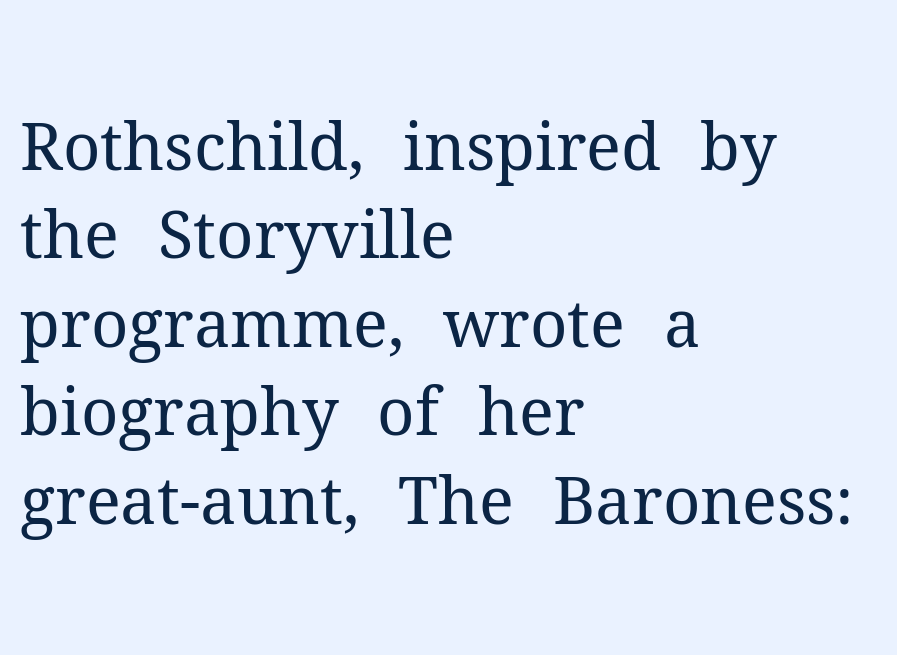
Q: Is the text bold? A: No.
Q: Is the text italic (slanted)? A: No, it is upright.
Q: Is the typeface a serif or a sans-serif typeface? A: Serif.
Q: Is the text underlined? A: No.
Q: How is the paragraph aligned? A: Left-aligned.
Q: Is the spacing between letters normal or unusually wide? A: Normal.
Q: Is the spacing between lines tight, normal or loose? A: Normal.
Q: Width (condensed, normal, or wide)? A: Normal.
Q: Stroke contrast? A: Medium.
Q: x-height? A: Medium.
Q: Monospaced? A: No.
